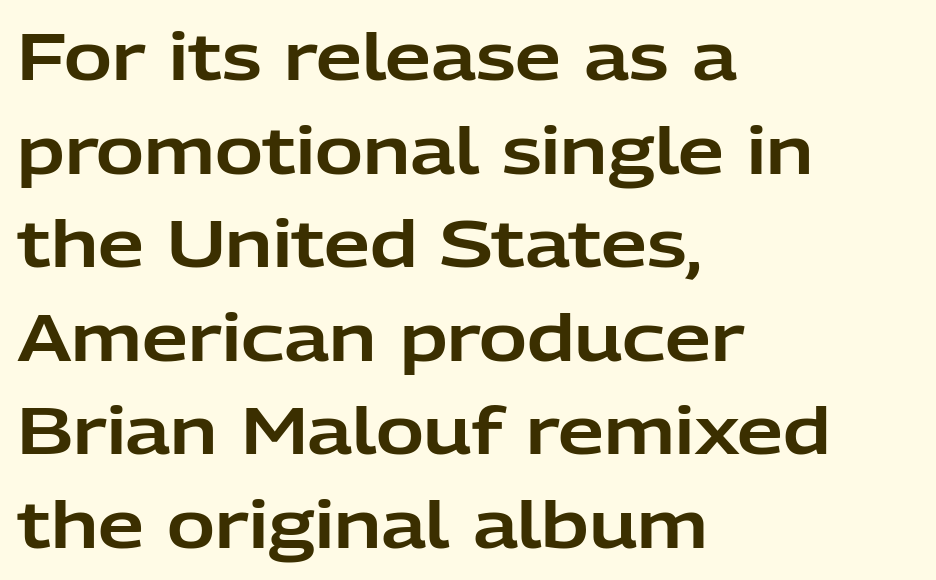
This sample has the flowing, uneven cadence of proportional lettering. Does the copy run flush right? No — it runs flush left. The zone under the glyphs is completely vacant. Every character sits straight up, as roman type does.
